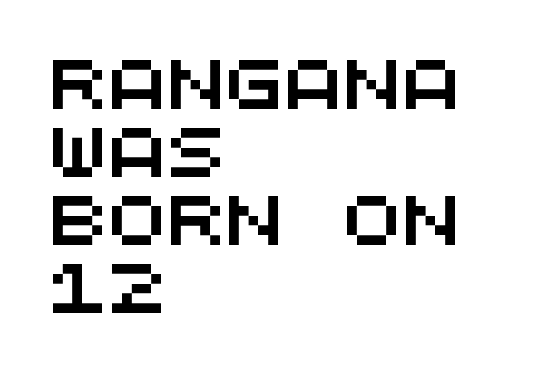
{"serif": "no", "width": "wide", "stroke_contrast": "medium", "x_height": "large", "monospaced": "yes", "underline": "no", "align": "left", "line_spacing": "normal", "line_spacing_ratio": 1.39, "letter_spacing": "normal", "letter_spacing_em": 0.0, "glyph_px": 49}
